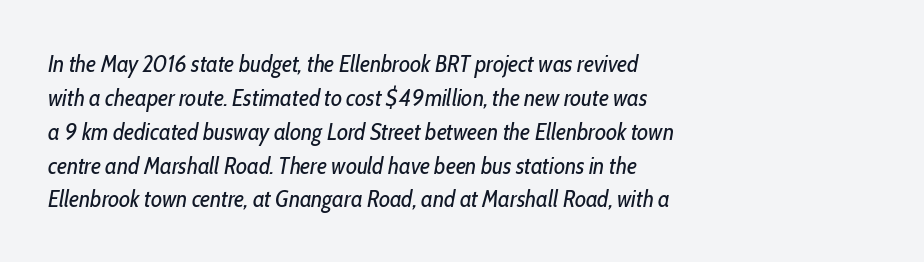
Q: Is the text bold? A: No.
Q: Is the text italic (slanted)? A: Yes, it leans right by about 10 degrees.
Q: Is the text underlined? A: No.
Q: How is the paragraph aligned? A: Left-aligned.
Q: Is the spacing between letters normal or unusually wide? A: Normal.
Q: Is the spacing between lines tight, normal or loose? A: Normal.
